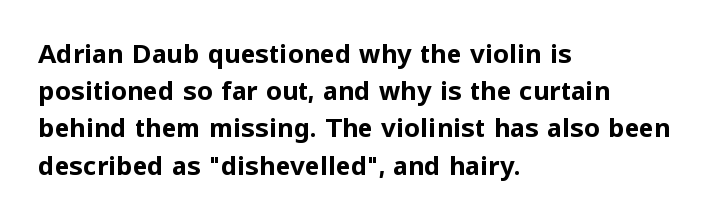
{"italic": "no", "bold": "yes", "underline": "no", "align": "left", "line_spacing": "normal", "line_spacing_ratio": 1.49, "letter_spacing": "normal", "letter_spacing_em": 0.0, "glyph_px": 25}
